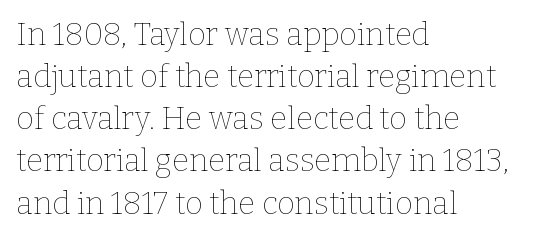
Q: Is the text bold? A: No.
Q: Is the text italic (slanted)? A: No, it is upright.
Q: Is the text underlined? A: No.
Q: How is the paragraph aligned? A: Left-aligned.
Q: Is the spacing between letters normal or unusually wide? A: Normal.
Q: Is the spacing between lines tight, normal or loose? A: Normal.
Q: Width (condensed, normal, or wide)? A: Normal.
Q: Stroke contrast? A: Low.
Q: x-height? A: Medium.
Q: Monospaced? A: No.
